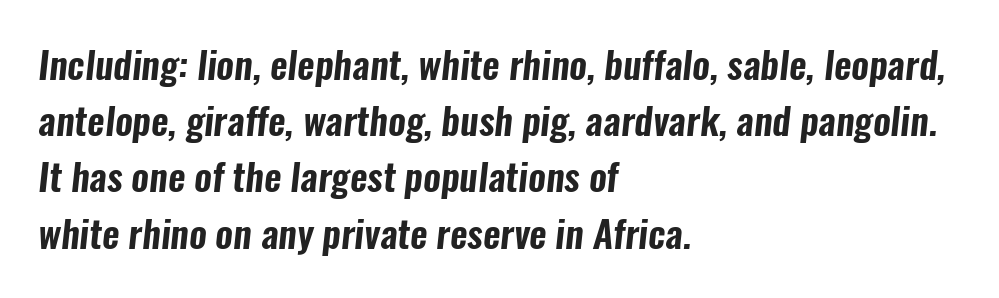
Q: Is the typeface a serif or a sans-serif typeface? A: Sans-serif.
Q: Is the text underlined? A: No.
Q: How is the paragraph aligned? A: Left-aligned.
Q: Is the spacing between letters normal or unusually wide? A: Normal.
Q: Is the spacing between lines tight, normal or loose? A: Normal.
Q: Width (condensed, normal, or wide)? A: Condensed.
Q: Stroke contrast? A: Low.
Q: x-height? A: Medium.
Q: Monospaced? A: No.
